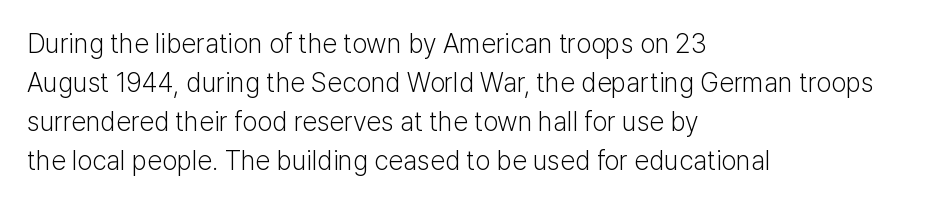
The image shows 27 px text type, upright; set left-aligned, normal line spacing (1.45x), normal letter spacing, not underlined.
